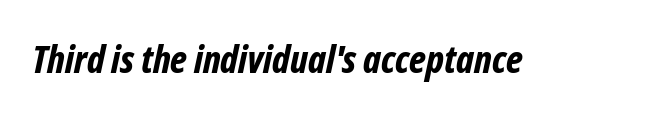
Q: Is the text bold? A: Yes.
Q: Is the text italic (slanted)? A: Yes, it leans right by about 12 degrees.
Q: Is the text underlined? A: No.
Q: Is the spacing between letters normal or unusually wide? A: Normal.
Q: Width (condensed, normal, or wide)? A: Condensed.
Q: Stroke contrast? A: Low.
Q: x-height? A: Medium.
Q: Monospaced? A: No.
